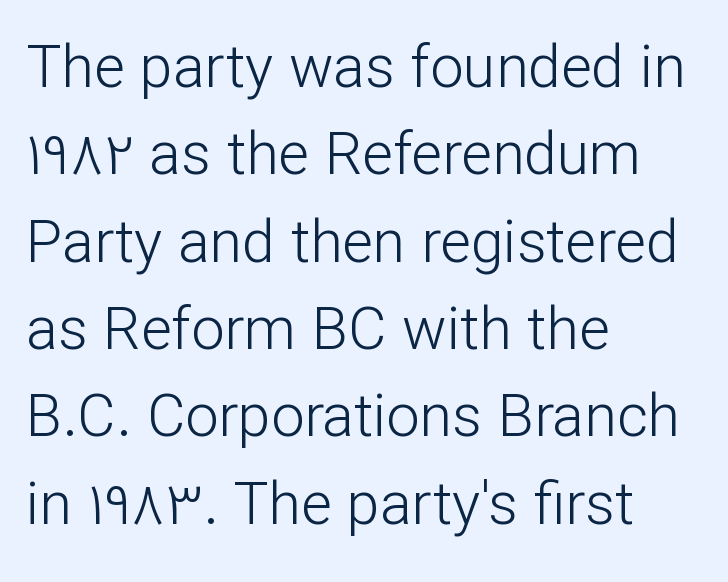
Stroke thickness stays within the range of a standard reading face or lighter. The leading is moderate, giving the passage an even texture. To sum up the face: it is a sans, with no serifs. If you drew a line through each stem, it would be perfectly vertical. Every row of glyphs begins at an identical x-position on the left.
